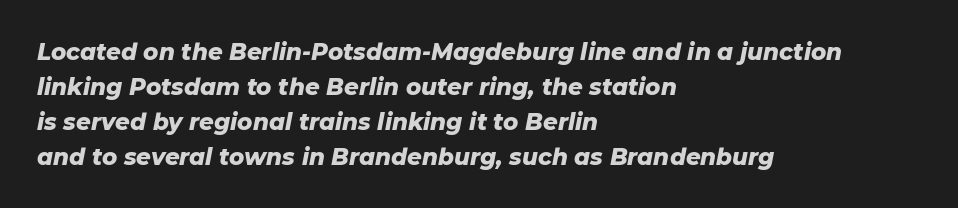
Q: Is the text bold? A: Yes.
Q: Is the text italic (slanted)? A: Yes, it leans right by about 11 degrees.
Q: Is the text underlined? A: No.
Q: How is the paragraph aligned? A: Left-aligned.
Q: Is the spacing between letters normal or unusually wide? A: Normal.
Q: Is the spacing between lines tight, normal or loose? A: Normal.
